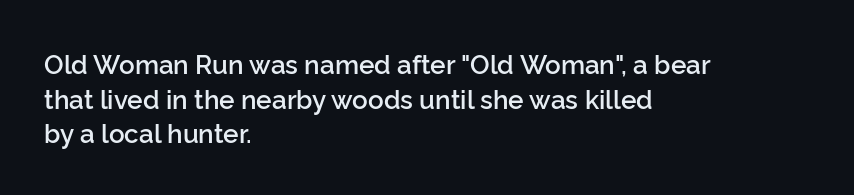
The glyphs have the mass of a demibold cut, below bold. Is the letter spacing exaggerated? No — it looks like the ordinary default. Which margin do the lines hug? The left one — the right edge is uneven. The rows are spaced the way most documents space them. Style check: upright. Has an underline been added? It has not.
